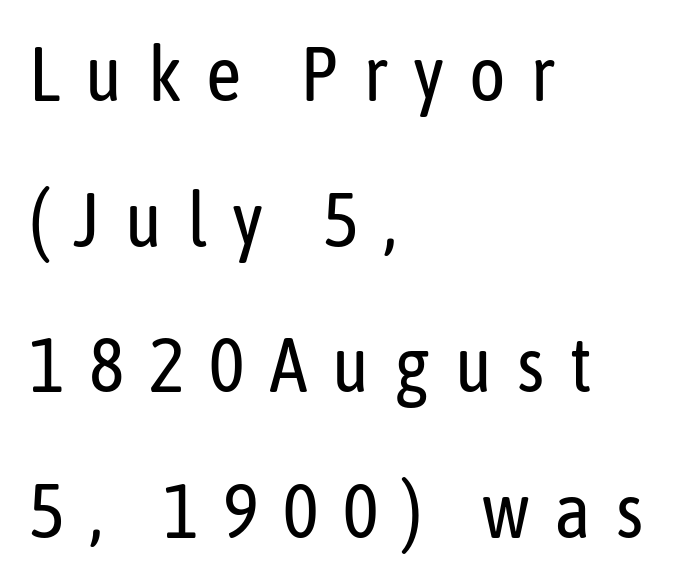
{"serif": "no", "italic": "no", "bold": "no", "weight": "regular", "width": "condensed", "stroke_contrast": "low", "x_height": "medium", "monospaced": "no", "underline": "no", "align": "left", "line_spacing_ratio": 1.89, "letter_spacing": "wide", "letter_spacing_em": 0.32, "glyph_px": 77}
